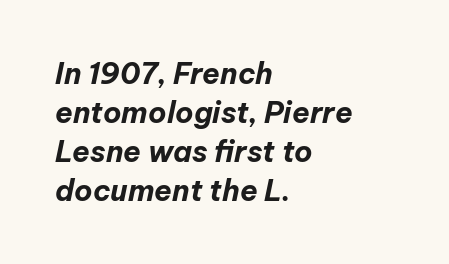
Notice how the passage keeps a crisp vertical edge on the left only. Has an underline been added? It has not. The passage shown leans; its letterforms are oblique. Heavy-handed strokes throughout: this text is bold. Do the characters align in a grid? No, the font is proportional.
